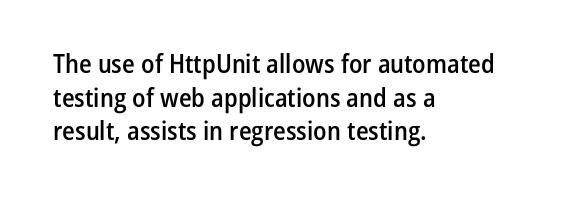
{"italic": "no", "bold": "semi", "underline": "no", "align": "left", "line_spacing": "normal", "line_spacing_ratio": 1.29, "letter_spacing": "normal", "letter_spacing_em": 0.0, "glyph_px": 26}
